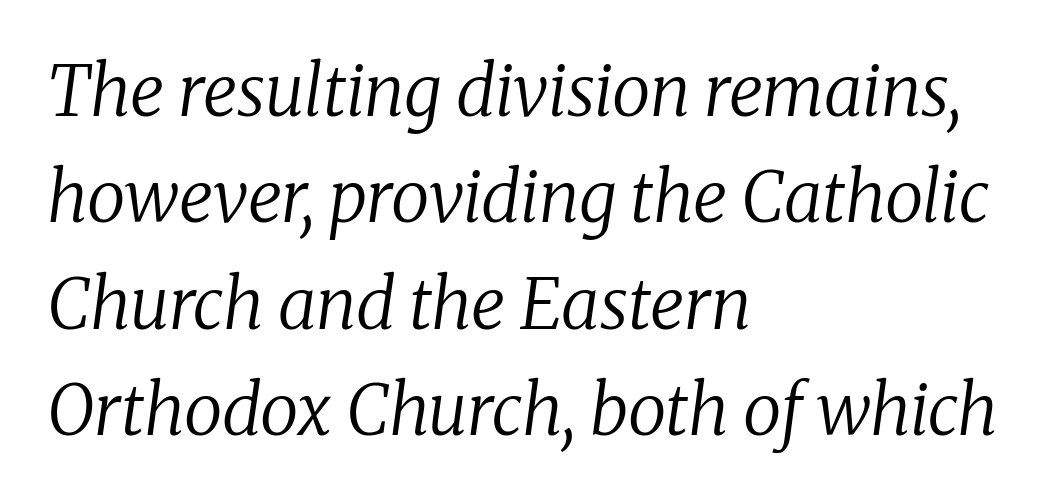
{"serif": "yes", "italic": "yes", "lean": "right", "slant_degrees": 8, "bold": "no", "weight": "regular", "width": "normal", "stroke_contrast": "low", "x_height": "medium", "monospaced": "no", "underline": "no", "align": "left", "line_spacing": "normal", "line_spacing_ratio": 1.52, "letter_spacing": "normal", "letter_spacing_em": 0.0, "glyph_px": 70}
